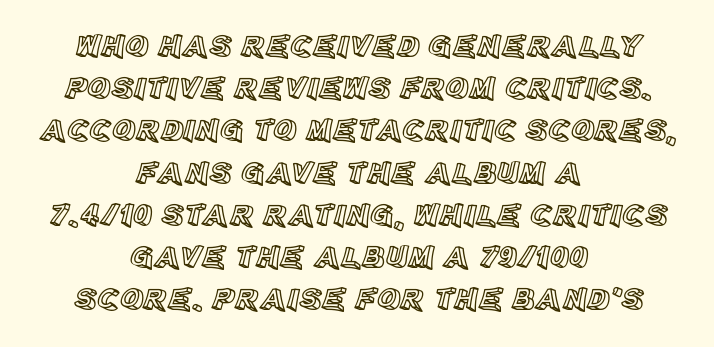
This rendering uses center alignment, leaving both contours irregular but symmetric. Underline: absent. This sample has the flowing, uneven cadence of proportional lettering. The block of text has a typical density, with ordinary space between rows. This sample uses plain, unmodified letter spacing.
